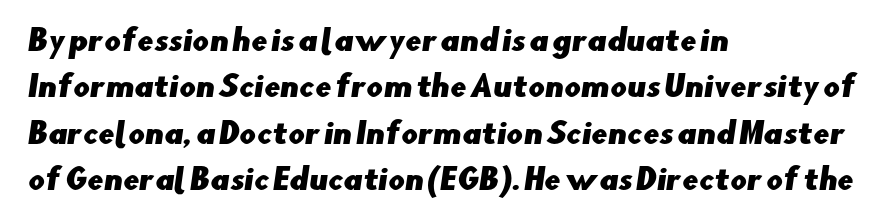
{"serif": "no", "width": "normal", "stroke_contrast": "low", "x_height": "small", "monospaced": "no", "underline": "no", "align": "left", "line_spacing": "normal", "line_spacing_ratio": 1.6, "letter_spacing": "normal", "letter_spacing_em": 0.0, "glyph_px": 29}
